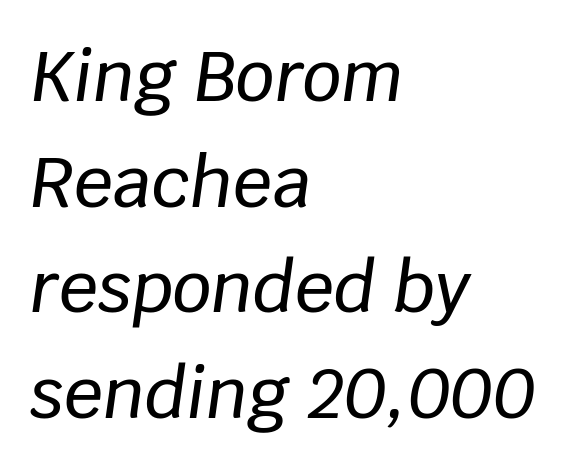
There is no visible air inserted between adjacent glyphs. Has an underline been added? It has not. Casual observation: everything's shoved over to the left. Vertical spacing — default. An italicized treatment has been applied to the whole sample. A typesetter would call this proportional, since set widths differ per character.
